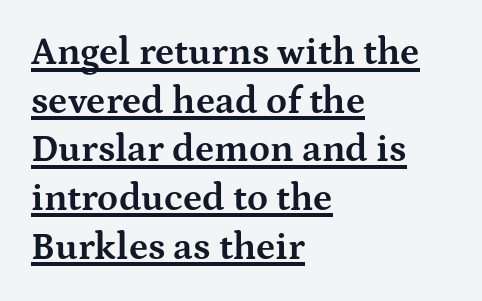
{"serif": "yes", "italic": "no", "bold": "yes", "weight": "bold", "width": "wide", "stroke_contrast": "medium", "x_height": "medium", "monospaced": "no", "underline": "yes", "align": "left", "line_spacing": "normal", "line_spacing_ratio": 1.28, "letter_spacing": "normal", "letter_spacing_em": 0.0, "glyph_px": 38}
